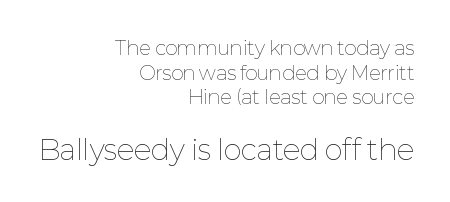
Unbolded letterforms with no extra heft. Posture: upright roman. What's the leading like? Ordinary, nothing unusual. The string is rendered with underlining switched off.
